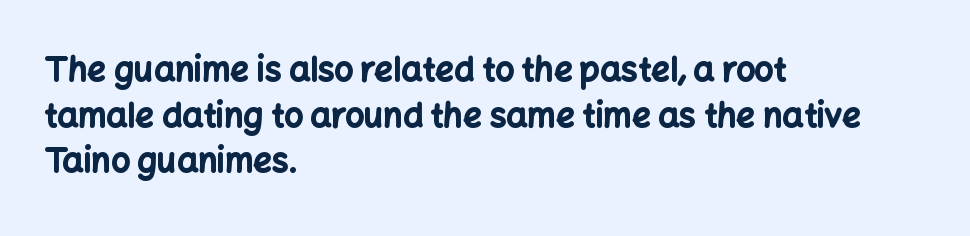
The image shows 33 px bold sans-serif type, upright; set left-aligned, normal line spacing (1.38x), normal letter spacing, not underlined; low stroke contrast and a medium x-height.
